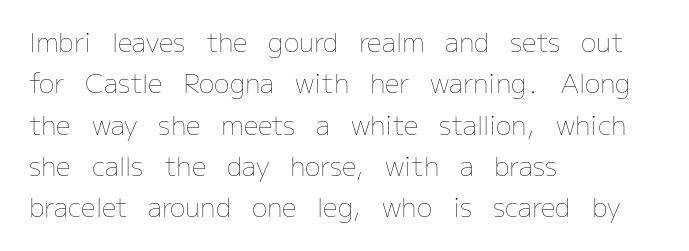
{"italic": "no", "bold": "no", "underline": "no", "align": "left", "line_spacing": "normal", "line_spacing_ratio": 1.59, "letter_spacing": "normal", "letter_spacing_em": 0.0, "glyph_px": 26}
